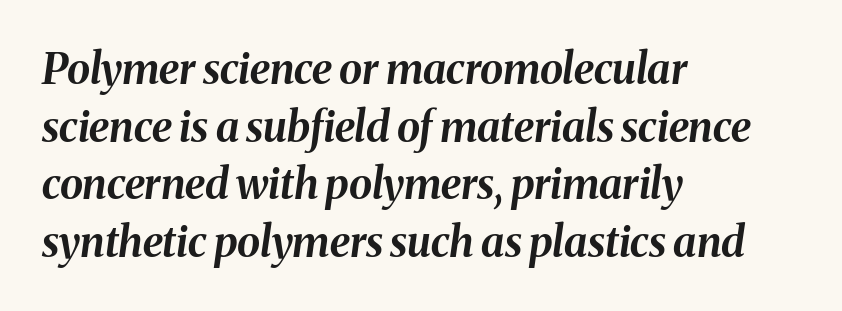
{"italic": "yes", "lean": "right", "slant_degrees": 8, "bold": "yes", "weight": "bold", "width": "normal", "stroke_contrast": "medium", "x_height": "medium", "monospaced": "no", "underline": "no", "align": "left", "line_spacing": "normal", "line_spacing_ratio": 1.37, "letter_spacing": "normal", "letter_spacing_em": 0.0, "glyph_px": 42}
